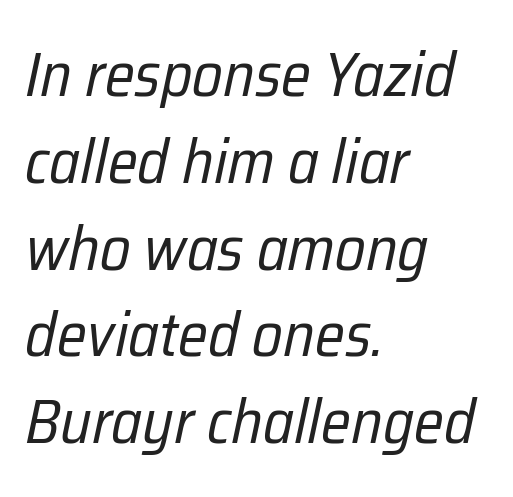
Q: Is the text bold? A: No.
Q: Is the text italic (slanted)? A: Yes, it leans right by about 12 degrees.
Q: Is the text underlined? A: No.
Q: How is the paragraph aligned? A: Left-aligned.
Q: Is the spacing between letters normal or unusually wide? A: Normal.
Q: Is the spacing between lines tight, normal or loose? A: Normal.
Q: Width (condensed, normal, or wide)? A: Condensed.
Q: Stroke contrast? A: Low.
Q: x-height? A: Medium.
Q: Monospaced? A: No.
